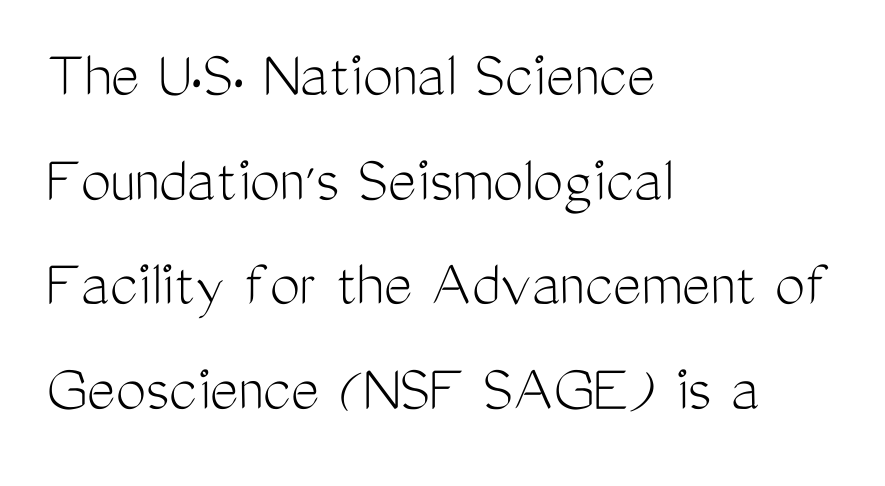
{"serif": "no", "italic": "no", "bold": "no", "weight": "light", "width": "condensed", "stroke_contrast": "medium", "x_height": "medium", "monospaced": "no", "underline": "no", "align": "left", "line_spacing": "normal", "line_spacing_ratio": 1.54, "letter_spacing": "normal", "letter_spacing_em": 0.0, "glyph_px": 68}
